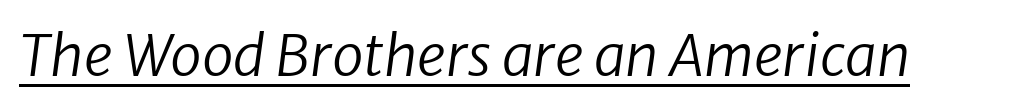
Tracking here is standard; glyphs follow each other at the usual distance. The axis of the letterforms is tilted away from vertical. The letters advance in unequal steps, a hallmark of proportional type. Summary of weight: not heavy and not bold. The rendering uses the underline text-decoration.
